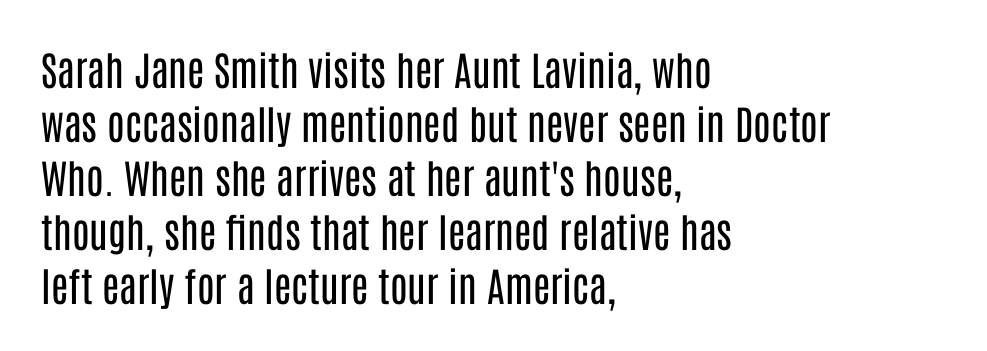
The image shows 40 px regular-weight, condensed sans-serif type, upright; set left-aligned, normal line spacing (1.35x), normal letter spacing, not underlined; low stroke contrast and a large x-height.
